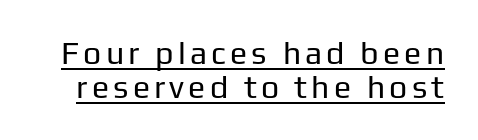
Looks like someone drew a line under every word here. Is this a fixed-width face? No — the glyphs have proportional, varying widths. The typesetting does not lean heavy: it is not bold. Closely set lines give the paragraph a compact silhouette. Style check: upright.
